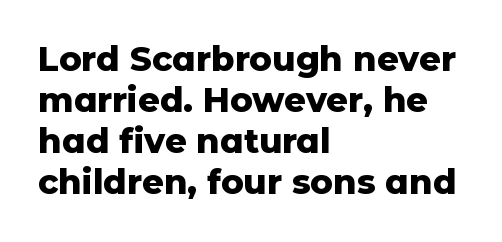
The image shows 34 px heavy sans-serif type, upright; set left-aligned, line spacing 1.21x, normal letter spacing, not underlined; low stroke contrast and a medium x-height.
